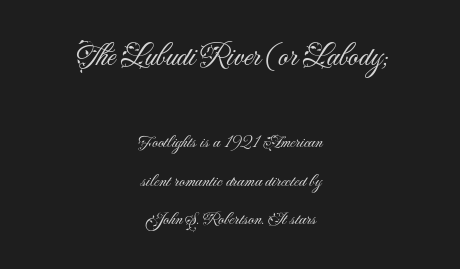
The compositor balanced each line on the midline. You can tell from the bare stems that sans-serif type was used. The passage shown is typed in a proportional face where columns would drift. The weight tops out at a normal text grade. Baseline-to-baseline distance is far greater than the letter height.
